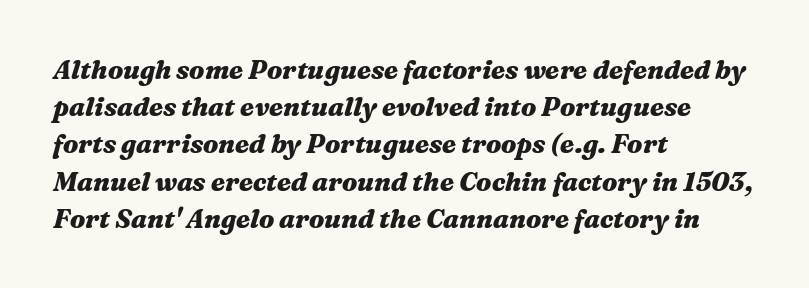
Q: Is the text bold? A: Yes.
Q: Is the text italic (slanted)? A: Yes, it leans right by about 16 degrees.
Q: Is the text underlined? A: No.
Q: How is the paragraph aligned? A: Left-aligned.
Q: Is the spacing between letters normal or unusually wide? A: Normal.
Q: Is the spacing between lines tight, normal or loose? A: Normal.
